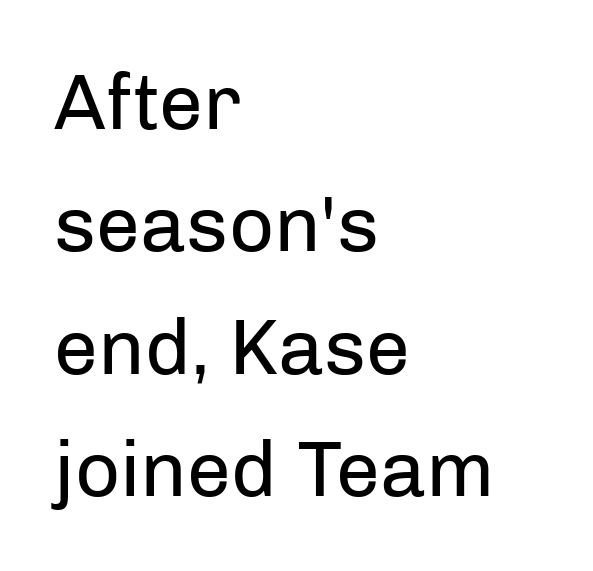
Spacing between characters is what you'd get straight out of the box. Line starts are locked; line ends wander. Is this a sans? Yes — the strokes have no serifs. Every character sits straight up, as roman type does. No heavy texture on the line: the type isn't bold.
